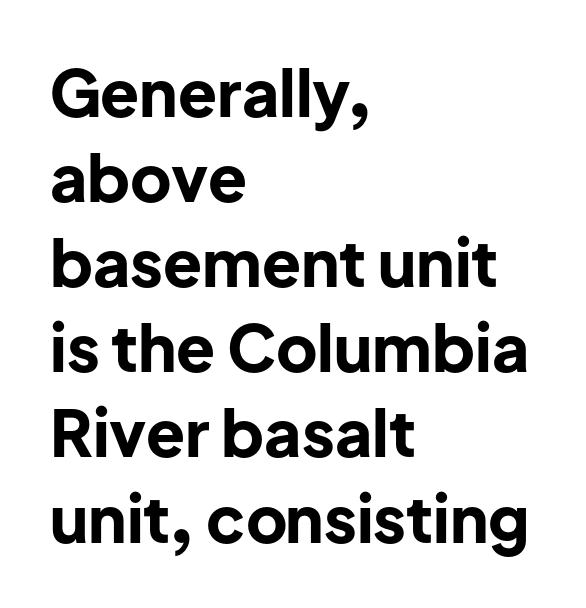
The image shows 64 px bold sans-serif type, upright; set left-aligned, normal line spacing (1.33x), normal letter spacing, not underlined; low stroke contrast and a medium x-height.
